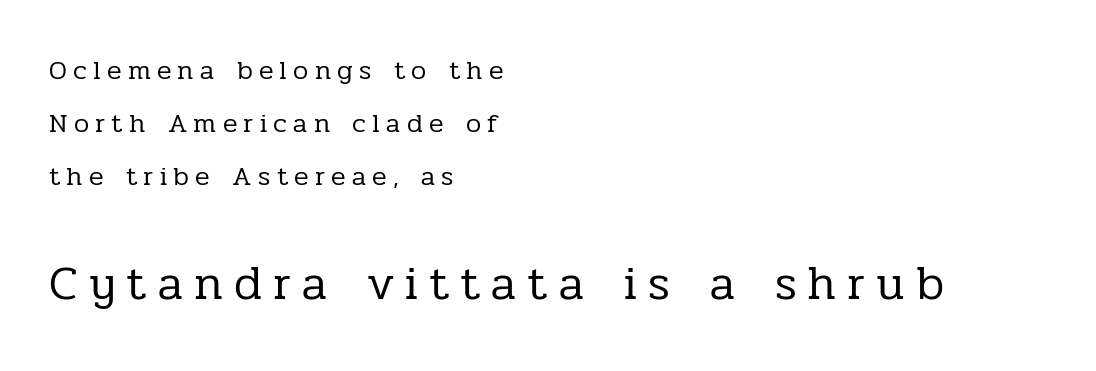
The vertical gap from one line to the next is large. The letterforms stand isolated, each surrounded by extra space. The letters in the lower block stand taller than those in the block above. Does the type have serifs? Yes, each stem ends in a small foot.
